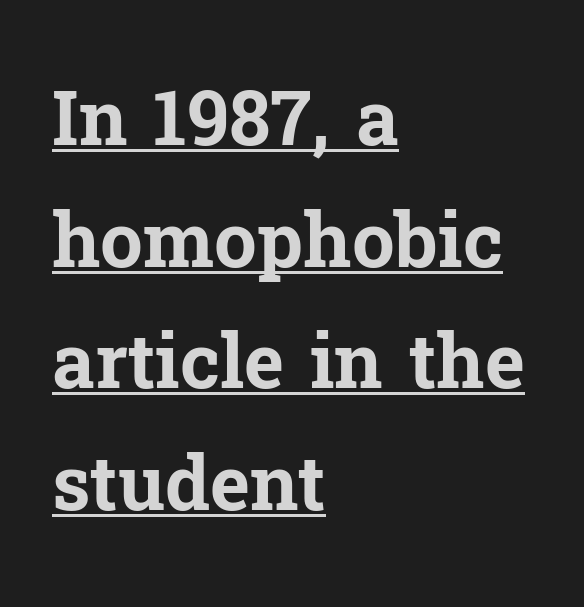
The image shows 76 px bold serif type, upright; set left-aligned, normal line spacing (1.6x), normal letter spacing, underlined; low stroke contrast and a medium x-height.
